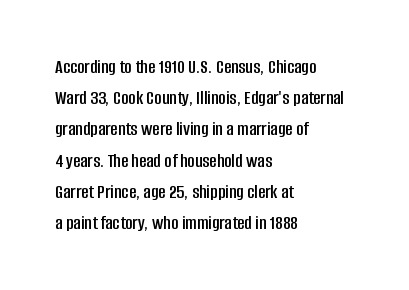
The image shows 20 px text type, upright; set left-aligned, normal line spacing (1.56x), normal letter spacing, not underlined.
